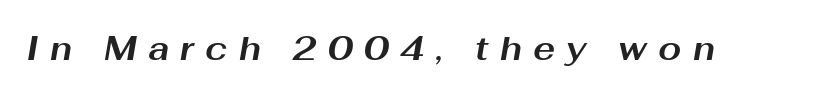
Decoration check: the copy has no underline. A typesetter would call this proportional, since set widths differ per character. This is oblique type, the kind used for emphasis or titles. Heavy-handed strokes throughout: this text is bold. Loose tracking; the words dissolve into strings of separated letters.
